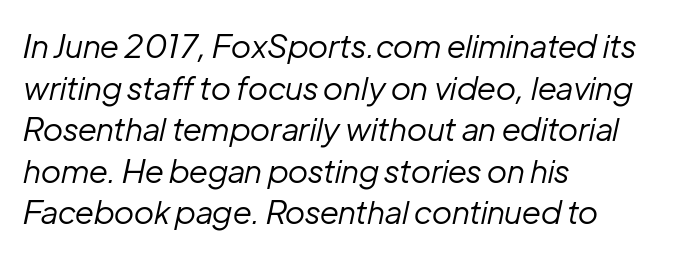
Q: Is the text bold? A: No.
Q: Is the text italic (slanted)? A: Yes, it leans right by about 12 degrees.
Q: Is the text underlined? A: No.
Q: How is the paragraph aligned? A: Left-aligned.
Q: Is the spacing between letters normal or unusually wide? A: Normal.
Q: Is the spacing between lines tight, normal or loose? A: Normal.
Q: Width (condensed, normal, or wide)? A: Normal.
Q: Stroke contrast? A: Low.
Q: x-height? A: Medium.
Q: Monospaced? A: No.
